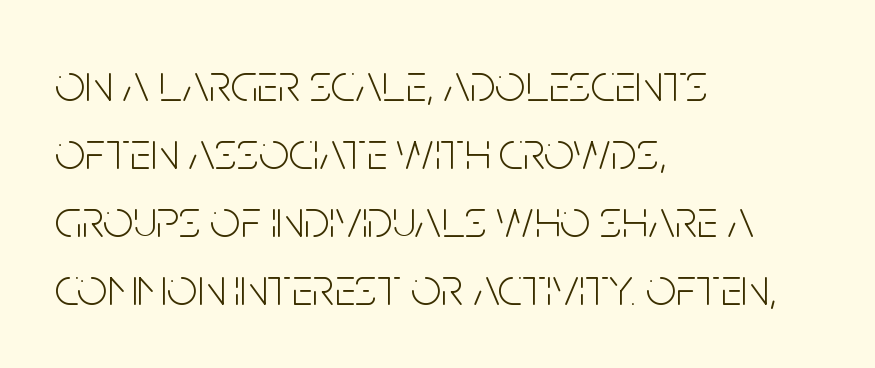
The image shows 53 px light, condensed sans-serif type, upright; set left-aligned, normal line spacing (1.28x), normal letter spacing, not underlined; low stroke contrast and a large x-height.
